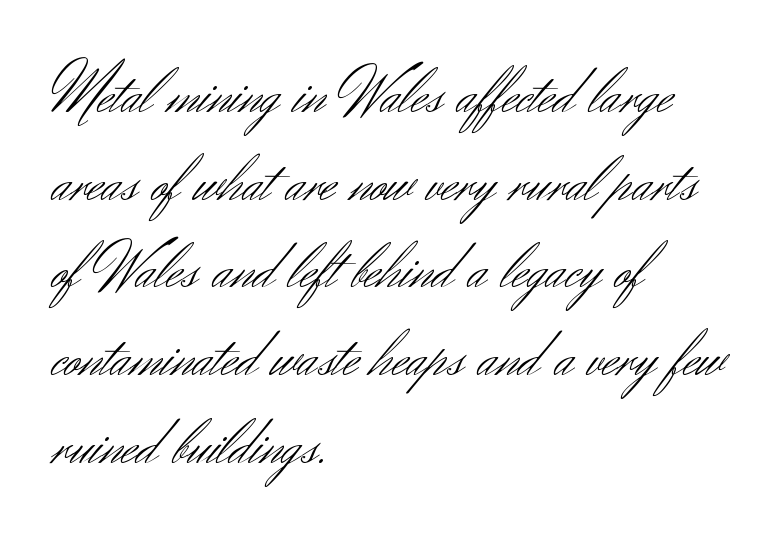
{"serif": "no", "bold": "no", "weight": "light", "width": "normal", "stroke_contrast": "medium", "x_height": "small", "monospaced": "no", "underline": "no", "align": "left", "line_spacing": "normal", "line_spacing_ratio": 1.35, "letter_spacing": "normal", "letter_spacing_em": 0.0, "glyph_px": 65}
